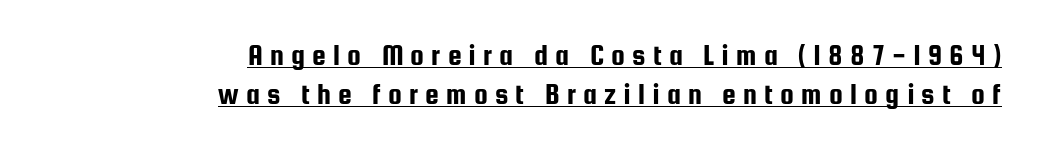
The image shows 31 px condensed sans-serif type, upright; set right-aligned, normal line spacing (1.25x), unusually wide letter spacing (+0.23 em), underlined; low stroke contrast and a medium x-height.
